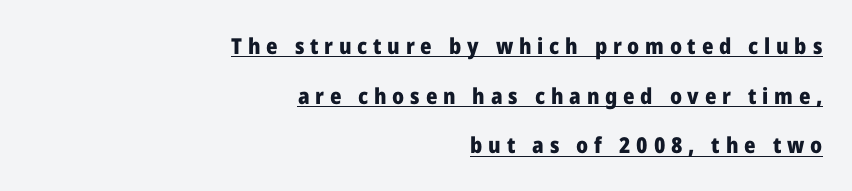
The image shows 22 px bold type, upright; set right-aligned, loose line spacing (2.26x), unusually wide letter spacing (+0.26 em), underlined.
